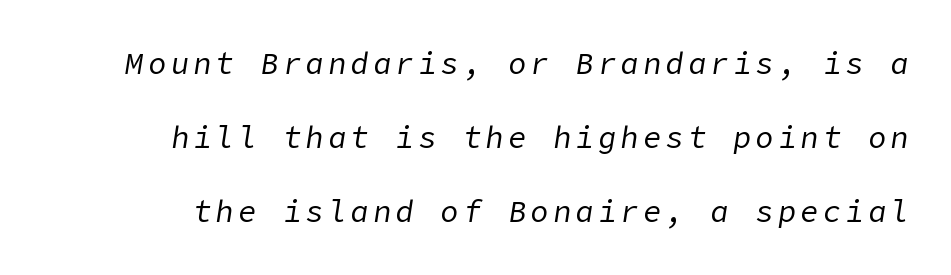
Q: Is the text bold? A: No.
Q: Is the text italic (slanted)? A: Yes, it leans right by about 9 degrees.
Q: Is the text underlined? A: No.
Q: Is the spacing between lines tight, normal or loose? A: Loose.
Q: Width (condensed, normal, or wide)? A: Normal.
Q: Stroke contrast? A: Low.
Q: x-height? A: Medium.
